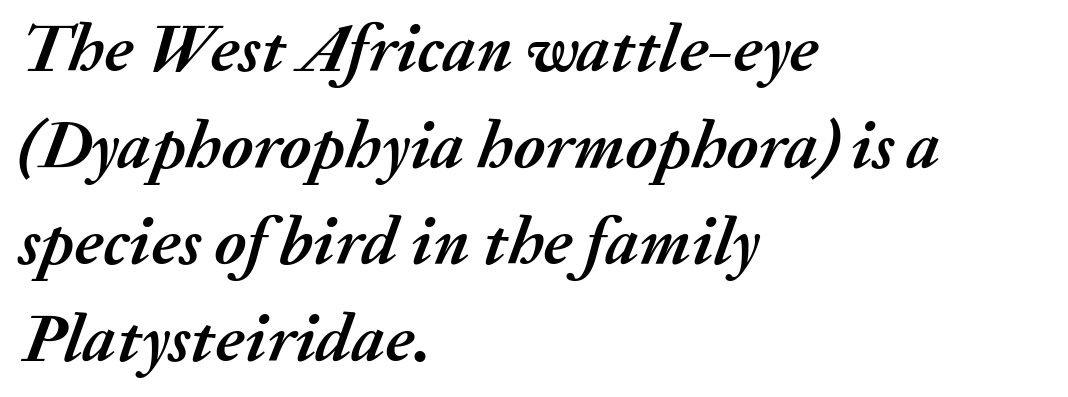
Left-aligned paragraph, ragged on the right. Stroke thickness is high; the sample reads as a true bold. Spacing verdict: proportional, widths tailored to each character. Clear beneath every line of the passage. Successive baselines arrive at the customary interval.
